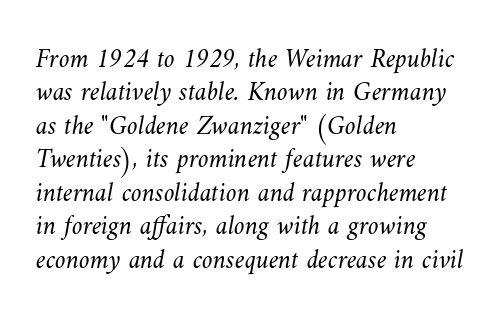
The image shows 27 px text type; set left-aligned, line spacing 1.24x, normal letter spacing, not underlined.
